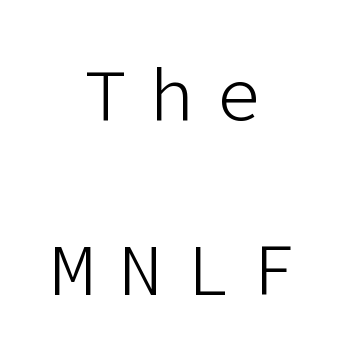
The font's upright variant was chosen for this text. This rendering uses center alignment, leaving both contours irregular but symmetric. Nope, no serifs anywhere on these letters. The type is letterspaced generously, with wide tracking. Each stroke keeps to a modest, everyday thickness or less.
